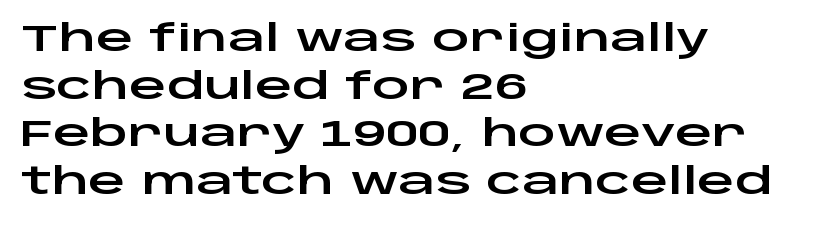
The image shows 37 px wide sans-serif type, upright; set left-aligned, normal line spacing (1.29x), normal letter spacing, not underlined; low stroke contrast and a large x-height.
